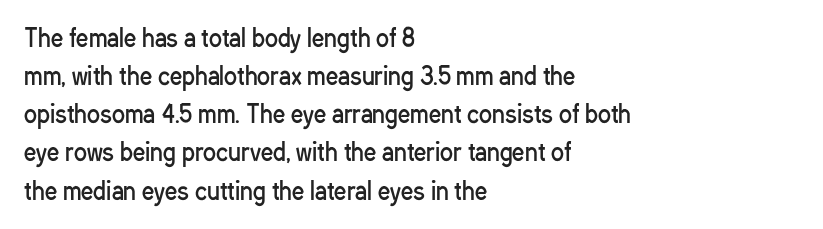
The image shows 24 px text type, upright; set left-aligned, normal line spacing (1.59x), normal letter spacing, not underlined.
